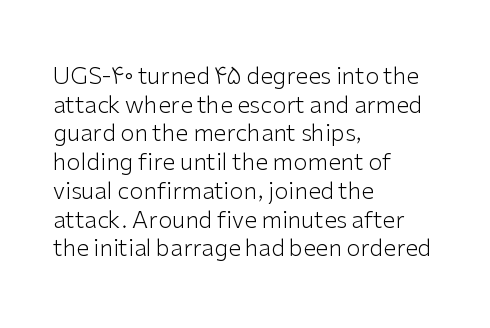
Q: Is the text bold? A: No.
Q: Is the text italic (slanted)? A: No, it is upright.
Q: Is the text underlined? A: No.
Q: How is the paragraph aligned? A: Left-aligned.
Q: Is the spacing between letters normal or unusually wide? A: Normal.
Q: Is the spacing between lines tight, normal or loose? A: Normal.
